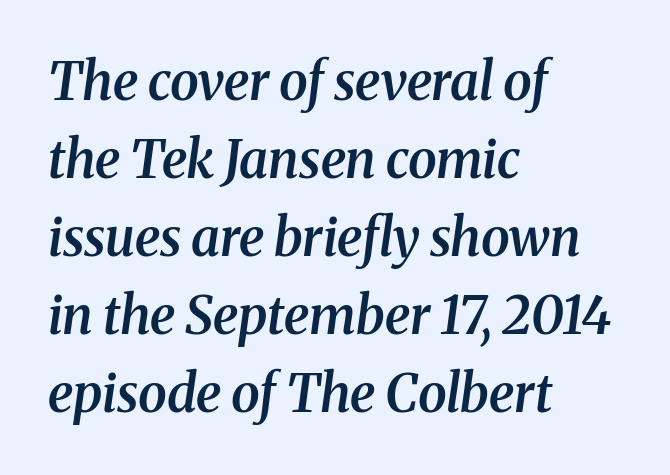
{"serif": "yes", "italic": "yes", "lean": "right", "slant_degrees": 8, "bold": "semi", "weight": "semibold", "width": "normal", "stroke_contrast": "medium", "x_height": "medium", "monospaced": "no", "underline": "no", "align": "left", "line_spacing": "normal", "line_spacing_ratio": 1.5, "letter_spacing": "normal", "letter_spacing_em": 0.0, "glyph_px": 52}
